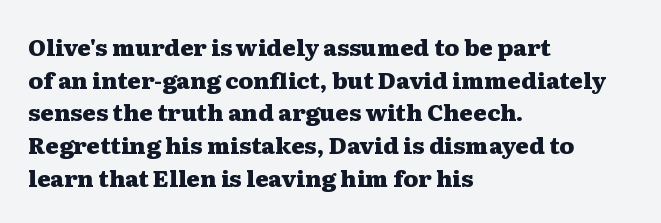
Here the glyphs are tracked normally, forming tight word shapes. One-word summary of the alignment: left. In terms of posture, this sample is upright. Notice how thick the strokes are: this is what a full bold looks like. The lines sit at an ordinary, default distance from one another.
